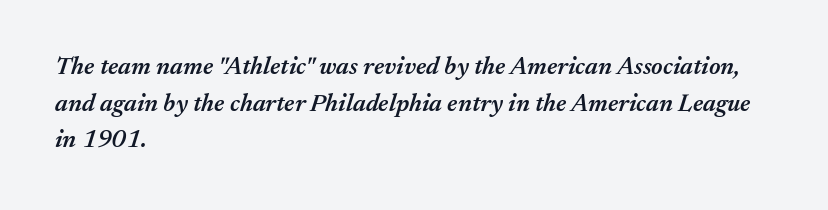
Q: Is the text bold? A: Semi-bold.
Q: Is the text italic (slanted)? A: Yes, it leans right by about 17 degrees.
Q: Is the text underlined? A: No.
Q: How is the paragraph aligned? A: Left-aligned.
Q: Is the spacing between letters normal or unusually wide? A: Normal.
Q: Is the spacing between lines tight, normal or loose? A: Normal.
